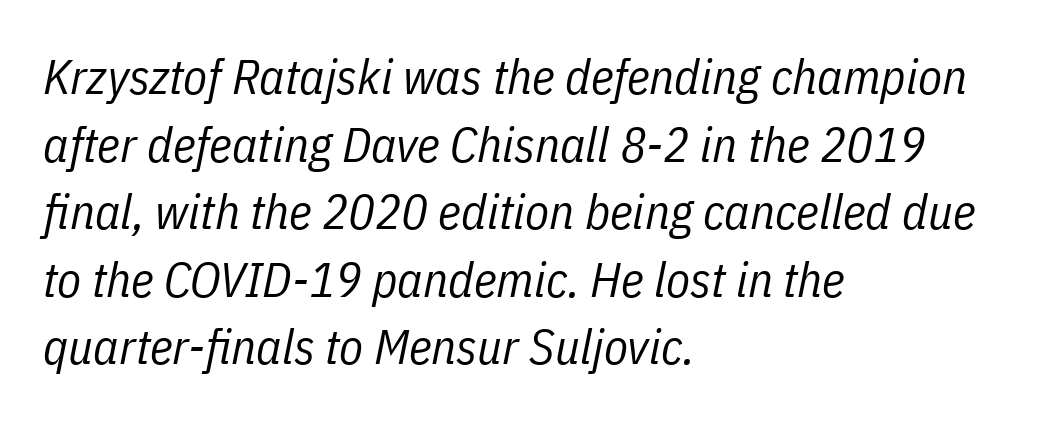
{"italic": "yes", "lean": "right", "slant_degrees": 11, "bold": "no", "weight": "regular", "width": "condensed", "stroke_contrast": "low", "x_height": "medium", "monospaced": "no", "underline": "no", "align": "left", "line_spacing": "normal", "line_spacing_ratio": 1.38, "letter_spacing": "normal", "letter_spacing_em": 0.0, "glyph_px": 49}
